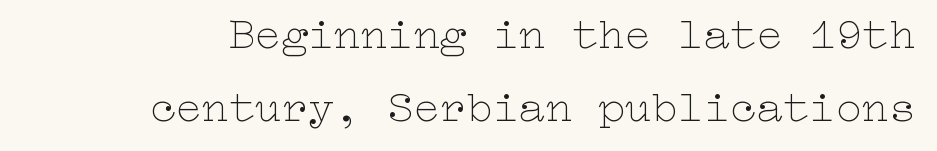
Q: Is the text bold? A: No.
Q: Is the text italic (slanted)? A: No, it is upright.
Q: Is the text underlined? A: No.
Q: Is the spacing between letters normal or unusually wide? A: Normal.
Q: Is the spacing between lines tight, normal or loose? A: Normal.
Q: Width (condensed, normal, or wide)? A: Wide.
Q: Stroke contrast? A: Low.
Q: x-height? A: Medium.
